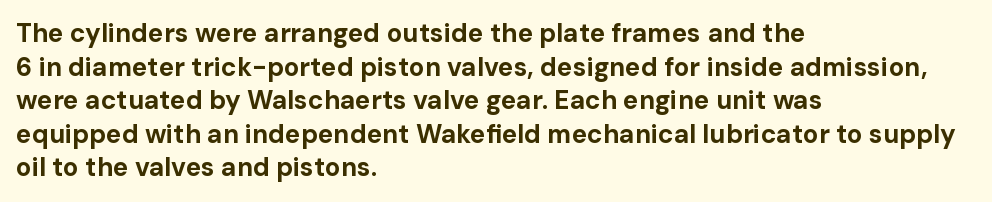
Regarding leading, the lines here are spaced in the standard way. Nothing unusual about the tracking: characters are spaced as the font intends. Clear beneath every line of the passage. The compositor pushed each line to the left boundary. Ascenders rise straight up at ninety degrees. The font is running at its bold setting.
